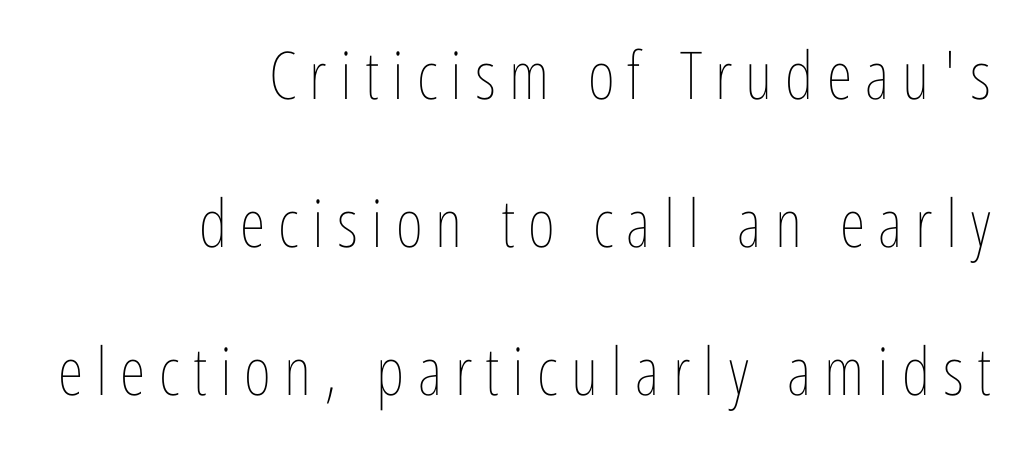
The image shows 66 px thin, condensed type, upright; set right-aligned, loose line spacing (2.24x), unusually wide letter spacing (+0.2 em), not underlined; low stroke contrast and a medium x-height.
